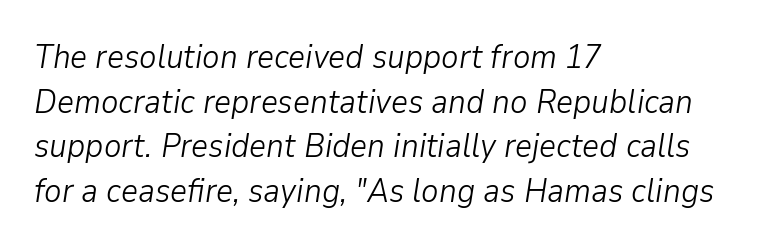
Q: Is the text bold? A: No.
Q: Is the text italic (slanted)? A: Yes, it leans right by about 9 degrees.
Q: Is the text underlined? A: No.
Q: How is the paragraph aligned? A: Left-aligned.
Q: Is the spacing between letters normal or unusually wide? A: Normal.
Q: Is the spacing between lines tight, normal or loose? A: Normal.
Q: Width (condensed, normal, or wide)? A: Normal.
Q: Stroke contrast? A: Low.
Q: x-height? A: Medium.
Q: Monospaced? A: No.
